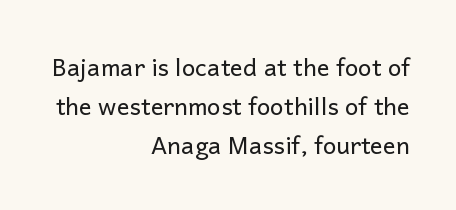
The image shows 24 px text type, upright; set right-aligned, normal line spacing (1.62x), normal letter spacing, not underlined.
